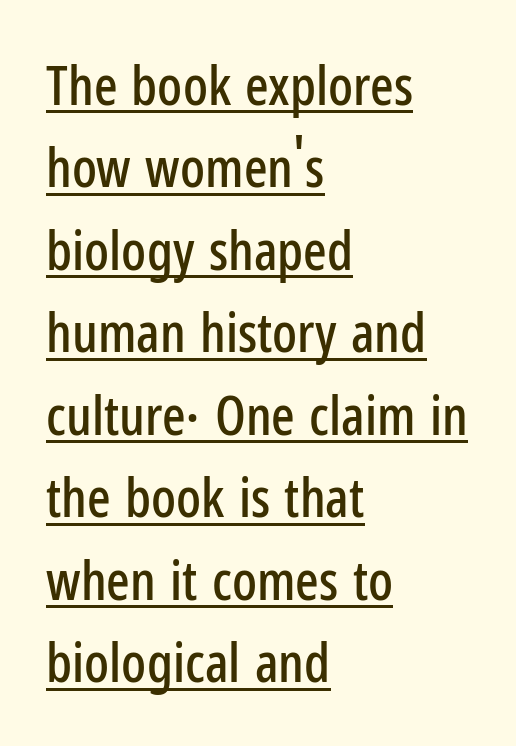
This sample carries an underscore along the baseline area. Is the block centered? No — it sits flush against the left margin. Posture: vertical. These lines are composed in type without serifs. The letters advance in unequal steps, a hallmark of proportional type.
